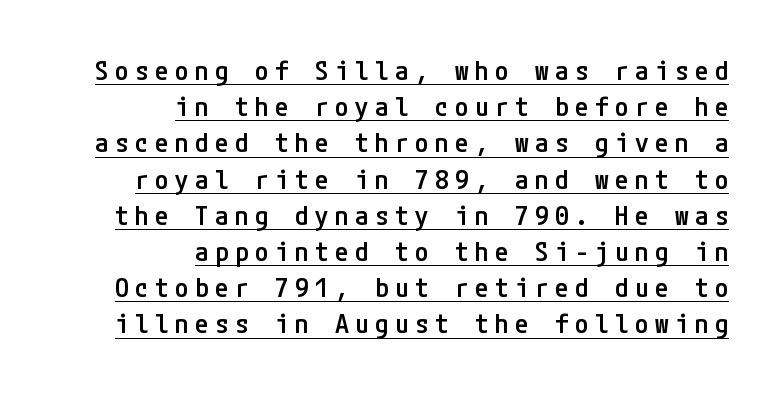
The characters look somewhat weighty, a semibold short of true bold. The ragged edge is on the left, which tells us the setting is flush right. Vertically, the passage feels balanced, rows spaced as you'd expect. Caption: lettering with a line underneath. The font's upright variant was chosen for this text.
